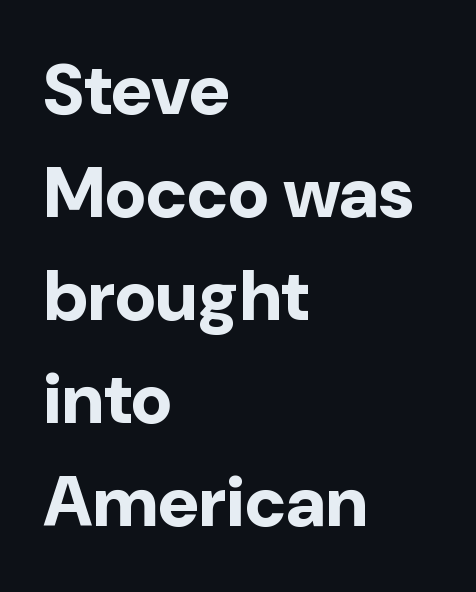
Q: Is the text bold? A: Yes.
Q: Is the text italic (slanted)? A: No, it is upright.
Q: Is the typeface a serif or a sans-serif typeface? A: Sans-serif.
Q: Is the text underlined? A: No.
Q: How is the paragraph aligned? A: Left-aligned.
Q: Is the spacing between letters normal or unusually wide? A: Normal.
Q: Is the spacing between lines tight, normal or loose? A: Normal.
Q: Width (condensed, normal, or wide)? A: Normal.
Q: Stroke contrast? A: Low.
Q: x-height? A: Medium.
Q: Monospaced? A: No.
